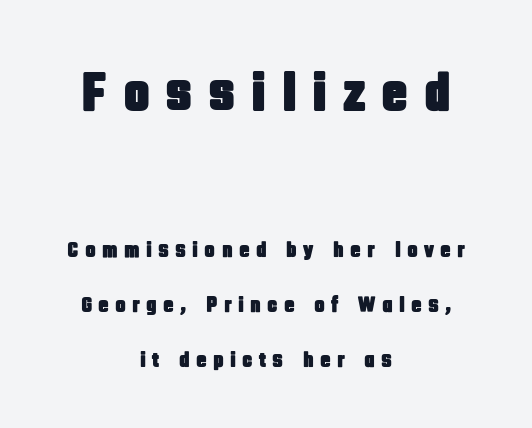
The image shows 55 px condensed sans-serif type, upright; set centered, loose line spacing (2.48x), unusually wide letter spacing (+0.28 em), not underlined; the first (top) block is 2.5x larger; low stroke contrast and a large x-height.
